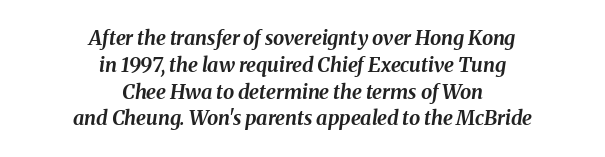
The image shows 20 px bold type, italic (leaning right); set centered, normal line spacing (1.34x), normal letter spacing, not underlined.
